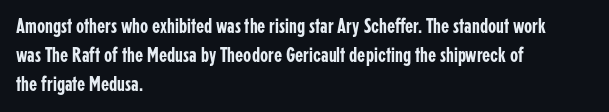
Q: Is the text italic (slanted)? A: No, it is upright.
Q: Is the text underlined? A: No.
Q: How is the paragraph aligned? A: Left-aligned.
Q: Is the spacing between letters normal or unusually wide? A: Normal.
Q: Is the spacing between lines tight, normal or loose? A: Normal.
